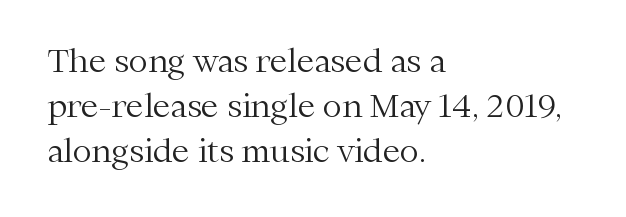
{"serif": "yes", "italic": "no", "bold": "no", "weight": "light", "width": "normal", "stroke_contrast": "medium", "x_height": "medium", "monospaced": "no", "underline": "no", "align": "left", "line_spacing": "normal", "line_spacing_ratio": 1.4, "letter_spacing": "normal", "letter_spacing_em": 0.0, "glyph_px": 32}
